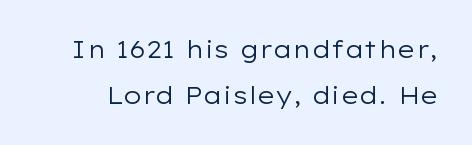
{"italic": "no", "bold": "no", "underline": "no", "line_spacing": "loose", "line_spacing_ratio": 1.93, "letter_spacing": "normal", "letter_spacing_em": 0.0, "glyph_px": 24}
